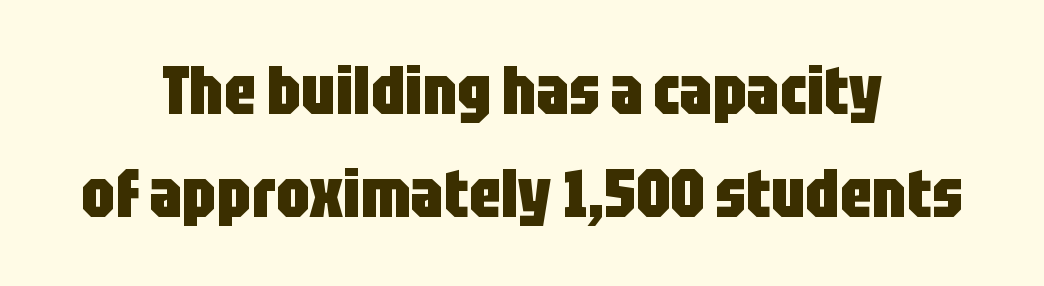
The image shows 67 px heavy, condensed sans-serif type, upright; set centered, normal line spacing (1.54x), normal letter spacing, not underlined; low stroke contrast and a large x-height.
